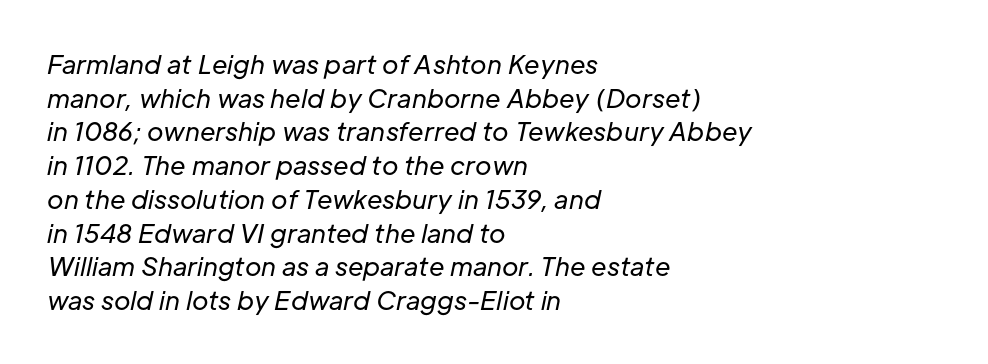
{"italic": "yes", "lean": "right", "slant_degrees": 12, "bold": "no", "underline": "no", "align": "left", "line_spacing": "normal", "line_spacing_ratio": 1.35, "letter_spacing": "normal", "letter_spacing_em": 0.0, "glyph_px": 25}
